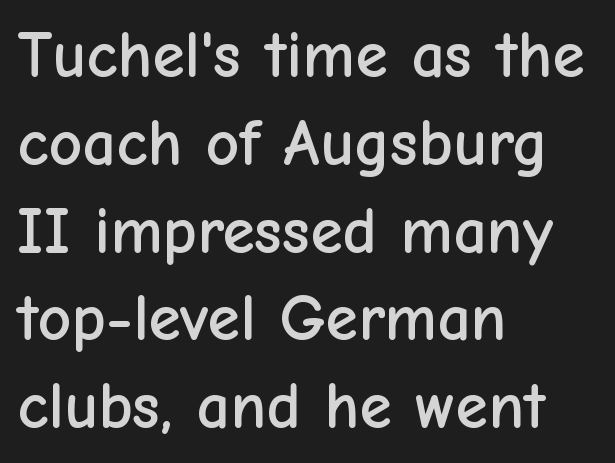
Q: Is the text italic (slanted)? A: No, it is upright.
Q: Is the typeface a serif or a sans-serif typeface? A: Sans-serif.
Q: Is the text underlined? A: No.
Q: How is the paragraph aligned? A: Left-aligned.
Q: Is the spacing between letters normal or unusually wide? A: Normal.
Q: Is the spacing between lines tight, normal or loose? A: Normal.
Q: Width (condensed, normal, or wide)? A: Normal.
Q: Stroke contrast? A: Low.
Q: x-height? A: Medium.
Q: Monospaced? A: No.
